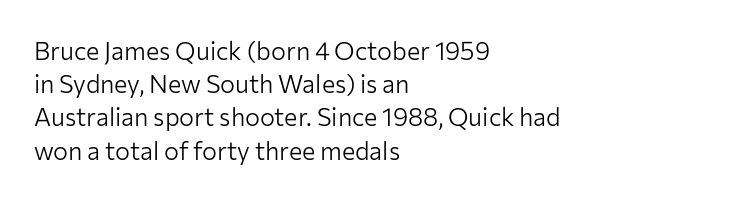
The image shows 25 px text type, upright; set left-aligned, normal line spacing (1.33x), normal letter spacing, not underlined.
